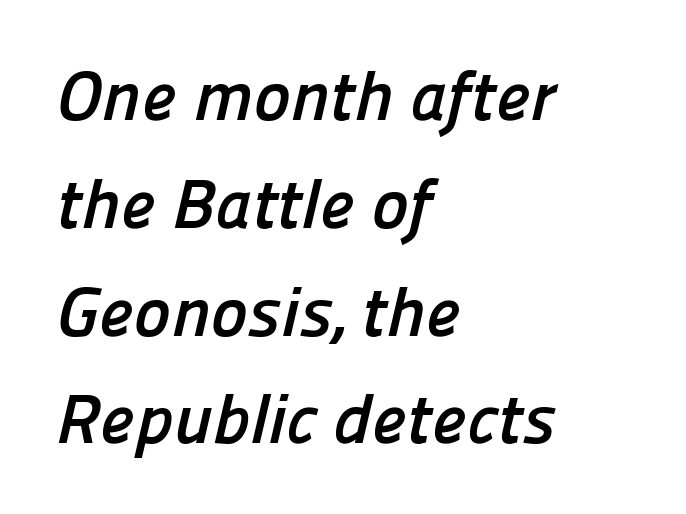
{"serif": "no", "bold": "yes", "weight": "semibold", "width": "normal", "stroke_contrast": "low", "x_height": "medium", "monospaced": "no", "underline": "no", "align": "left", "line_spacing": "normal", "line_spacing_ratio": 1.54, "letter_spacing": "normal", "letter_spacing_em": 0.0, "glyph_px": 70}
